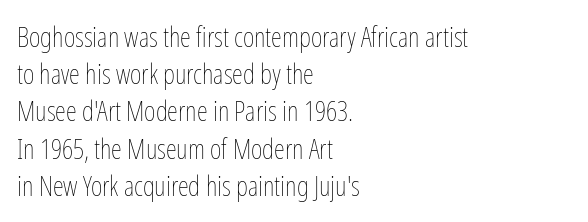
Stroke thickness stays within the range of a standard reading face or lighter. The line-height multiplier appears to be the usual default. In terms of letterspacing, this is plain default setting. Horizontally, the lines are justified to the leading edge only. Only glyphs here, with clear space below each row. Varying glyph widths throughout — classic text-font behaviour.
